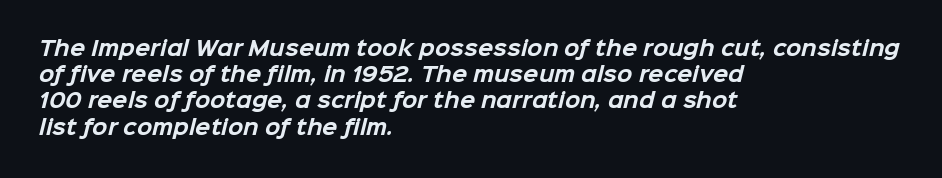
{"bold": "yes", "underline": "no", "align": "left", "line_spacing": "normal", "line_spacing_ratio": 1.31, "letter_spacing": "normal", "letter_spacing_em": 0.0, "glyph_px": 20}
